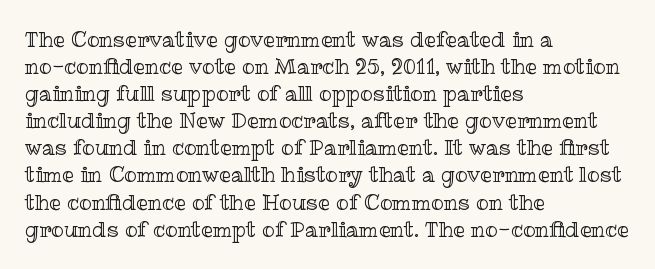
The letters stand straight up with perfectly vertical stems. Tracking here is standard; glyphs follow each other at the usual distance. Whoever set this chose a conventional vertical rhythm. The paragraph has a hard left edge and a soft right edge. Has an underline been added? It has not.
